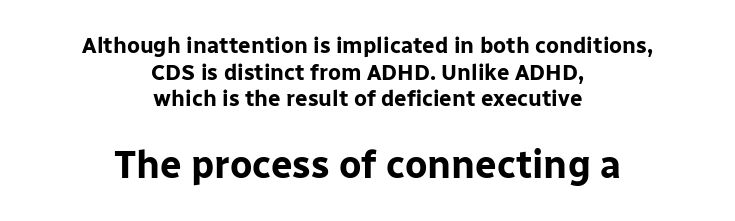
{"serif": "no", "italic": "no", "bold": "yes", "weight": "bold", "width": "normal", "stroke_contrast": "low", "x_height": "medium", "monospaced": "no", "underline": "no", "align": "center", "line_spacing_ratio": 1.21, "letter_spacing": "normal", "letter_spacing_em": 0.0, "larger_block": "second", "size_ratio": 1.73, "glyph_px": 38}
